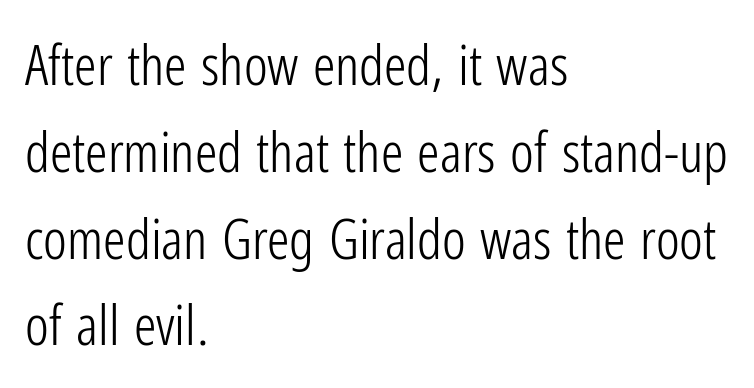
This sample keeps an unexceptional amount of space between lines. The gaps between neighbouring characters are ordinary and unremarkable. This sample uses an upright cut, with every glyph sitting square on the baseline. The area under the type is left untouched. In CSS terms this would be text-align: left.
